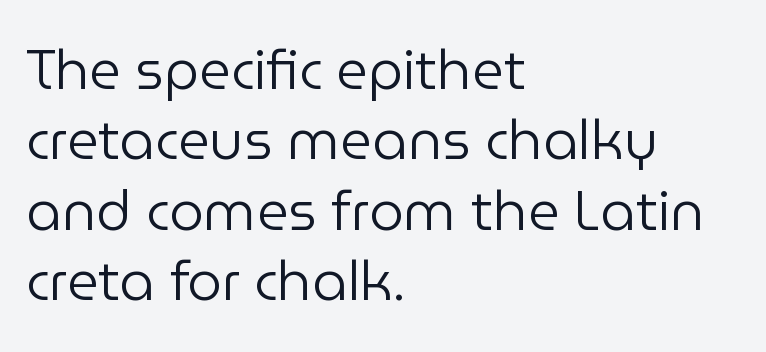
The words here are not underlined. Rendered with straight, roman letterforms. No heavy texture on the line: the type isn't bold. The rendering keeps characters at their native spacing.
